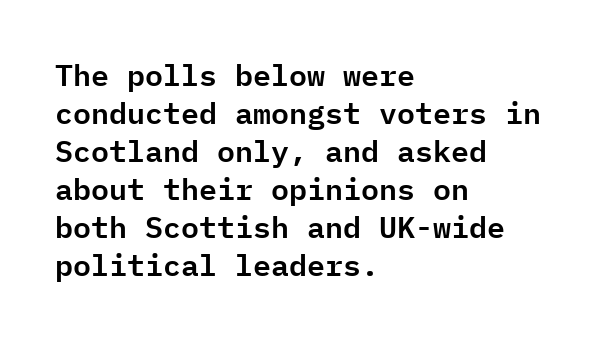
The image shows 30 px sans-serif type, upright, monospaced; set left-aligned, normal line spacing (1.27x), normal letter spacing, not underlined; low stroke contrast and a medium x-height.
